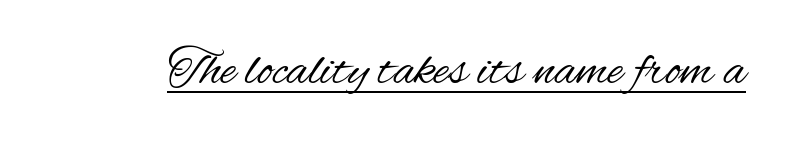
Varying glyph widths throughout — classic text-font behaviour. Observe the ordinary spacing: letters are neighbours, not strangers. This is underlined copy, the kind a proofreader might mark for attention. The characters display no serif detailing; their extremities are plain. Is the type heavy? It reads as light-to-regular instead.
